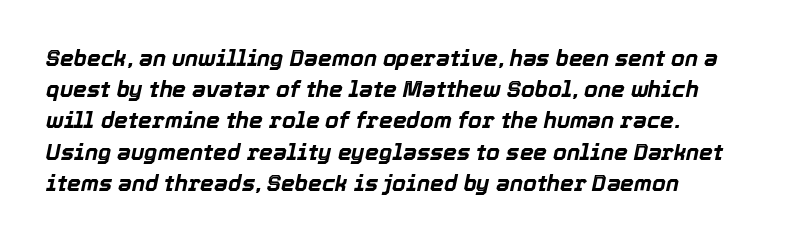
Decoration check: the copy has no underline. Here the glyphs are tracked normally, forming tight word shapes. The typesetting leans heavy: a genuine bold. One glance says typical: line gaps are just what's usual.
